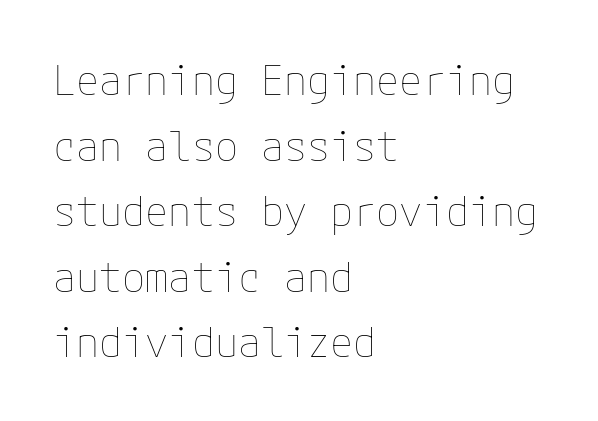
The specimen reads as upright at a glance. The ragged edge is on the right, which tells us the setting is flush left. Compared with typical paragraphs, the rows here are spaced about the same. Type without underlining. Short note: letters normally spaced. On a weight scale, this lands at 450 or below.
